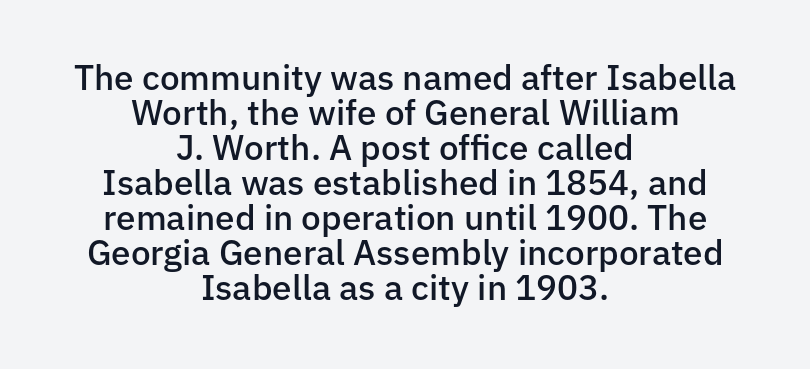
Do the characters align in a grid? No, the font is proportional. Italic: no, the glyphs are upright roman. The space between consecutive lines is stingy. A sans-serif font was chosen for this passage. Set as a demibold, roughly 600 on the weight scale.
